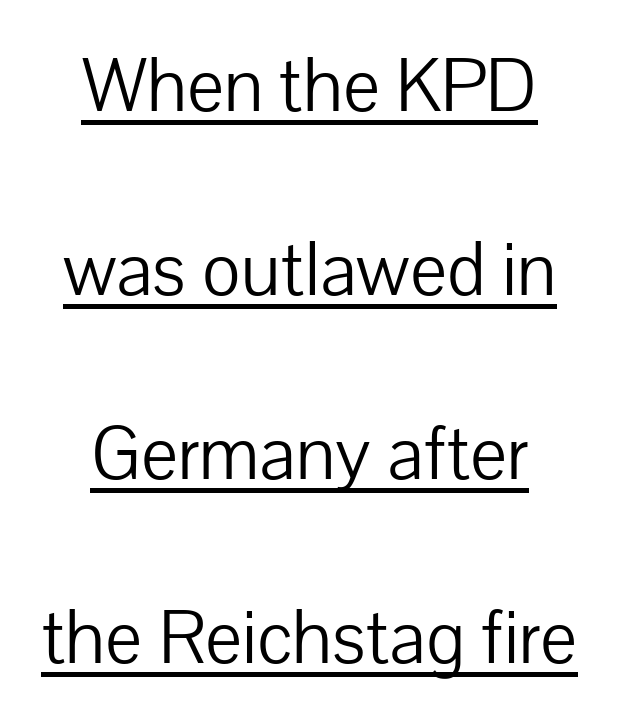
The image shows 78 px light sans-serif type, upright; set centered, loose line spacing (2.36x), normal letter spacing, underlined; low stroke contrast and a medium x-height.
